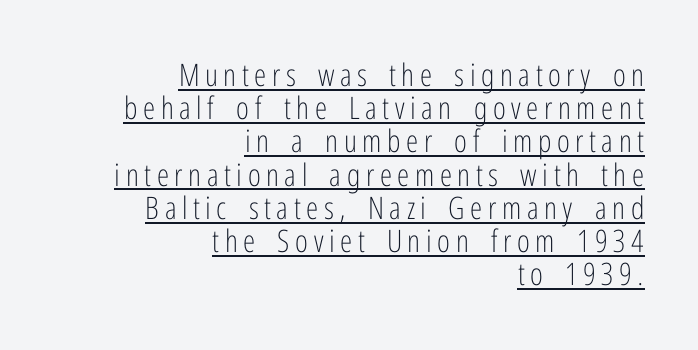
Q: Is the text bold? A: No.
Q: Is the text italic (slanted)? A: No, it is upright.
Q: Is the typeface a serif or a sans-serif typeface? A: Sans-serif.
Q: Is the text underlined? A: Yes.
Q: How is the paragraph aligned? A: Right-aligned.
Q: Is the spacing between lines tight, normal or loose? A: Tight.
Q: Width (condensed, normal, or wide)? A: Condensed.
Q: Stroke contrast? A: Low.
Q: x-height? A: Medium.
Q: Monospaced? A: No.
